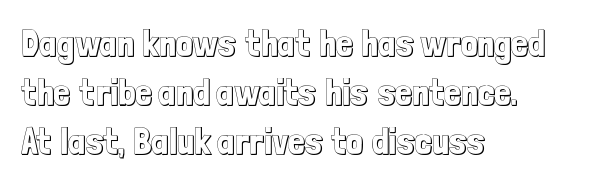
A typesetter would mark this as roman, not italic. The rag falls on the right side of this text block. Each letter keeps its own natural width here, so spacing adapts to shape. Quick note: interline space is typical. Nobody touched the tracking dial on this one. Underline: absent.
